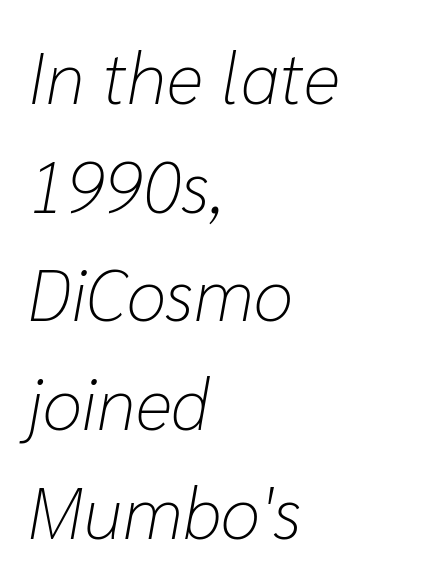
{"italic": "yes", "lean": "right", "slant_degrees": 10, "bold": "no", "weight": "light", "width": "normal", "stroke_contrast": "low", "x_height": "medium", "monospaced": "no", "underline": "no", "align": "left", "line_spacing": "normal", "line_spacing_ratio": 1.51, "letter_spacing": "normal", "letter_spacing_em": 0.0, "glyph_px": 72}
